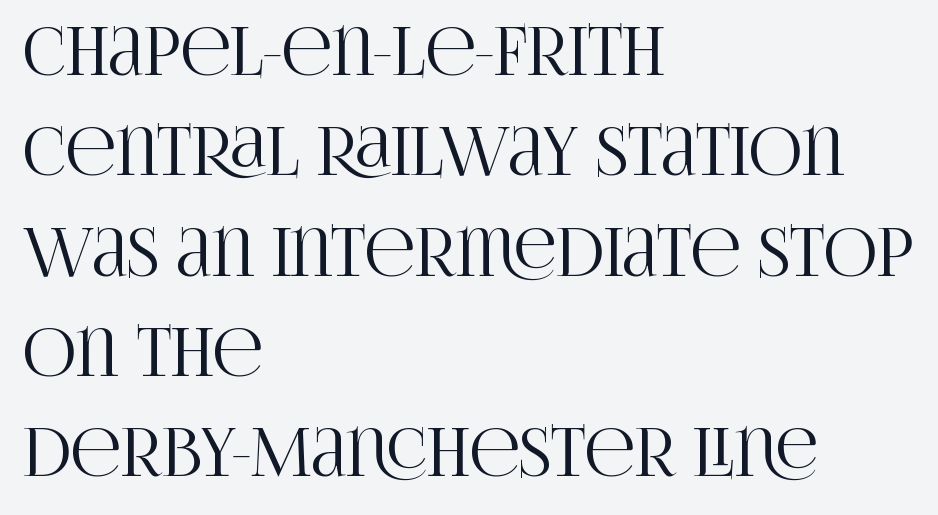
Q: Is the text italic (slanted)? A: No, it is upright.
Q: Is the typeface a serif or a sans-serif typeface? A: Serif.
Q: Is the text underlined? A: No.
Q: How is the paragraph aligned? A: Left-aligned.
Q: Is the spacing between letters normal or unusually wide? A: Normal.
Q: Is the spacing between lines tight, normal or loose? A: Normal.
Q: Width (condensed, normal, or wide)? A: Condensed.
Q: Stroke contrast? A: High.
Q: x-height? A: Large.
Q: Monospaced? A: No.
